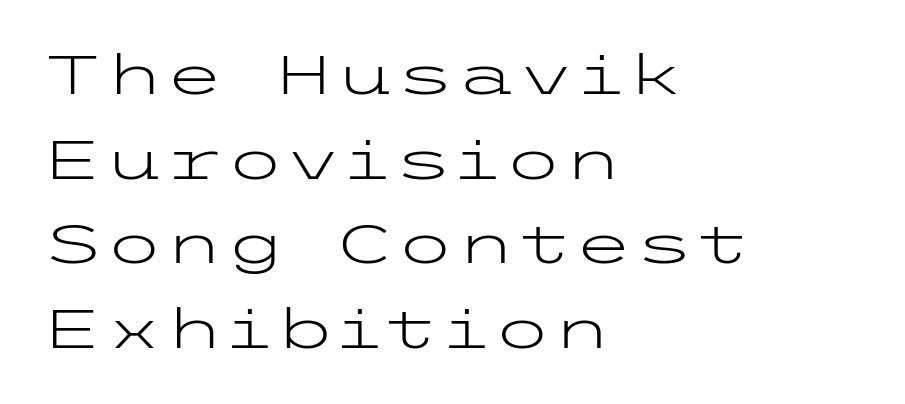
These lines sit exactly where default settings would place them. Ordinary non-slanted type is in use. Nothing sits at the stroke ends, so this counts as sans-serif. Caption: face not bold, strokes unweighted. Underlining? Definitely not there.
